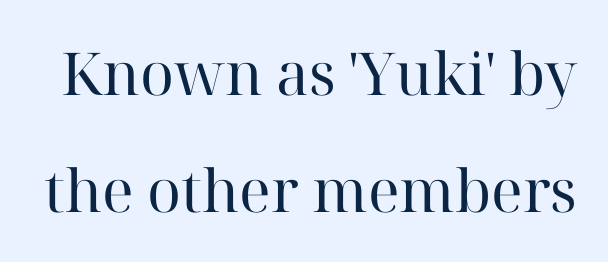
The image shows 59 px regular-weight serif type, upright; set loose line spacing (1.99x), normal letter spacing, not underlined; high stroke contrast and a medium x-height.
